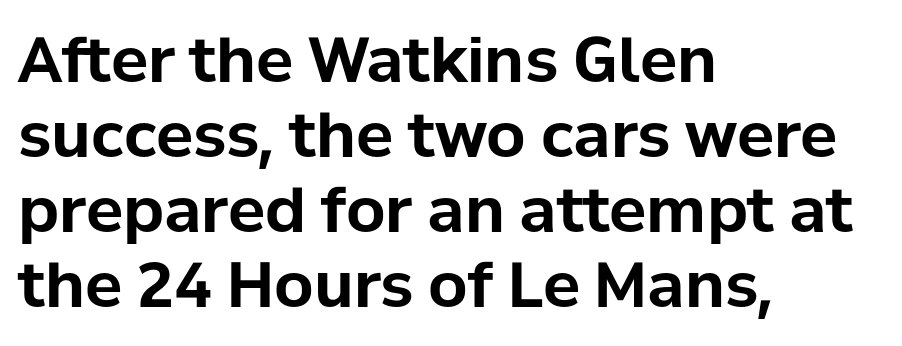
Q: Is the text bold? A: Yes.
Q: Is the text italic (slanted)? A: No, it is upright.
Q: Is the typeface a serif or a sans-serif typeface? A: Sans-serif.
Q: Is the text underlined? A: No.
Q: How is the paragraph aligned? A: Left-aligned.
Q: Is the spacing between letters normal or unusually wide? A: Normal.
Q: Width (condensed, normal, or wide)? A: Normal.
Q: Stroke contrast? A: Low.
Q: x-height? A: Medium.
Q: Monospaced? A: No.
